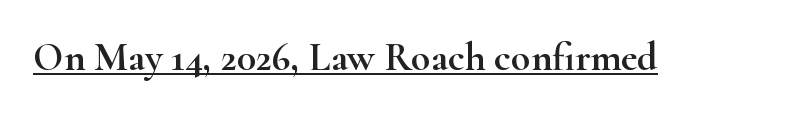
Q: Is the text italic (slanted)? A: No, it is upright.
Q: Is the typeface a serif or a sans-serif typeface? A: Serif.
Q: Is the text underlined? A: Yes.
Q: Is the spacing between letters normal or unusually wide? A: Normal.
Q: Width (condensed, normal, or wide)? A: Wide.
Q: Stroke contrast? A: High.
Q: x-height? A: Small.
Q: Monospaced? A: No.
